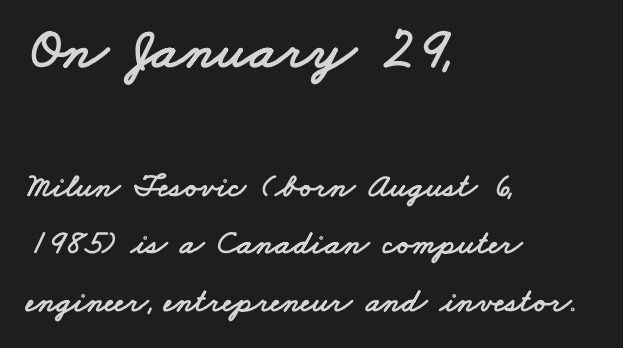
Q: Is the typeface a serif or a sans-serif typeface? A: Sans-serif.
Q: Is the text underlined? A: No.
Q: How is the paragraph aligned? A: Left-aligned.
Q: Is the spacing between letters normal or unusually wide? A: Normal.
Q: Is the spacing between lines tight, normal or loose? A: Normal.
Q: Which block of text is set in a larger size, the first (top) or the second (bottom)? A: The first (top) one.
Q: Width (condensed, normal, or wide)? A: Wide.
Q: Stroke contrast? A: Low.
Q: x-height? A: Small.
Q: Monospaced? A: No.
